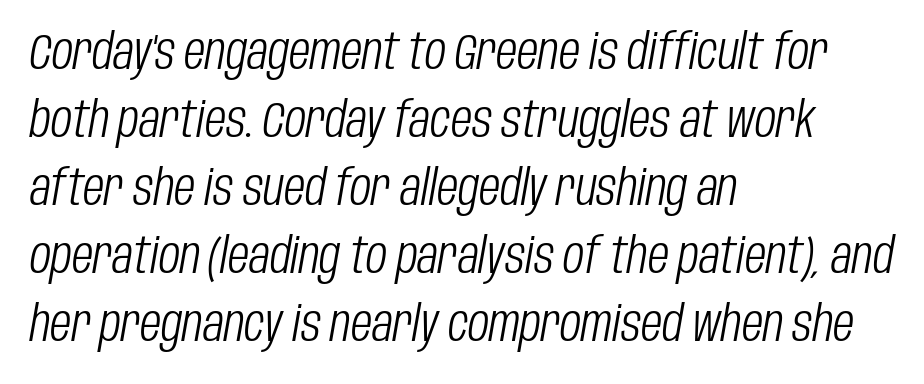
{"italic": "yes", "lean": "right", "slant_degrees": 10, "bold": "no", "weight": "light", "width": "condensed", "stroke_contrast": "low", "x_height": "large", "monospaced": "no", "underline": "no", "align": "left", "line_spacing": "normal", "line_spacing_ratio": 1.39, "letter_spacing": "normal", "letter_spacing_em": 0.0, "glyph_px": 49}
